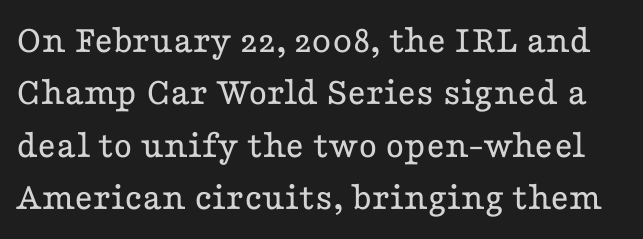
Here the designer chose a conventional face with non-uniform glyph widths. The typesetting does not lean heavy: it is not bold. A typesetter would label this face a serif. The letterforms sit shoulder to shoulder at normal distance. The lines sit at an ordinary, default distance from one another. Upright lettering throughout.
